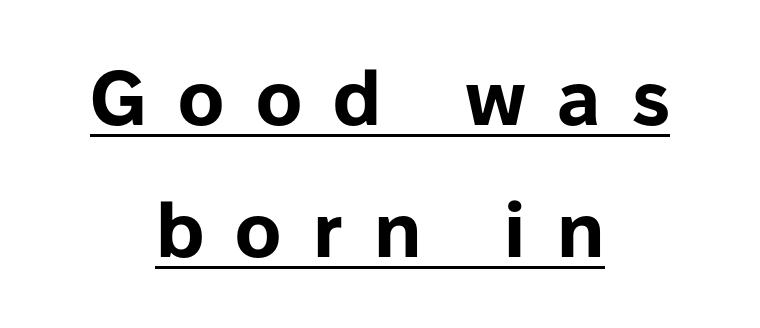
The image shows 77 px bold sans-serif type, upright; set centered, line spacing 1.72x, unusually wide letter spacing (+0.41 em), underlined; low stroke contrast and a medium x-height.
